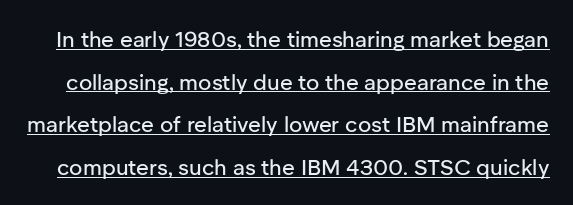
The image shows 22 px text type, upright; set loose line spacing (1.94x), normal letter spacing, underlined.
